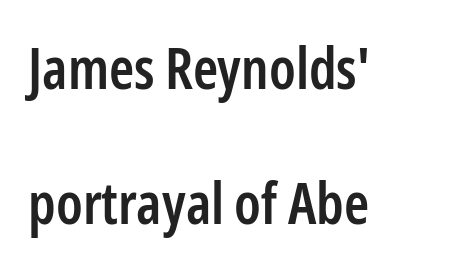
The ragged edge is on the right, which tells us the setting is flush left. On the weight axis this lands at semibold, roughly 600. Whoever set this chose breathing room over compactness in the vertical rhythm. The face used here is proportionally spaced, like ordinary book or web type. Unlike a traditional serif, this face leaves its strokes unadorned. Style check: upright.
